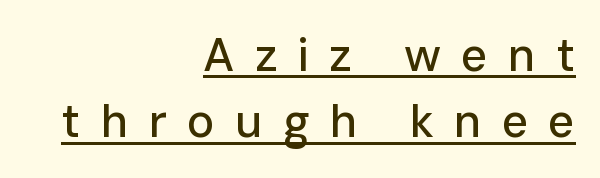
{"serif": "no", "italic": "no", "width": "normal", "stroke_contrast": "low", "x_height": "medium", "monospaced": "no", "underline": "yes", "align": "right", "line_spacing": "normal", "line_spacing_ratio": 1.44, "letter_spacing": "wide", "letter_spacing_em": 0.44, "glyph_px": 46}
